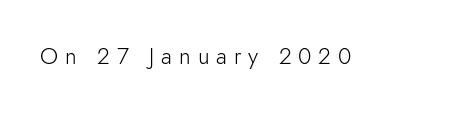
The image shows 23 px text type, upright; set unusually wide letter spacing (+0.3 em), not underlined.
